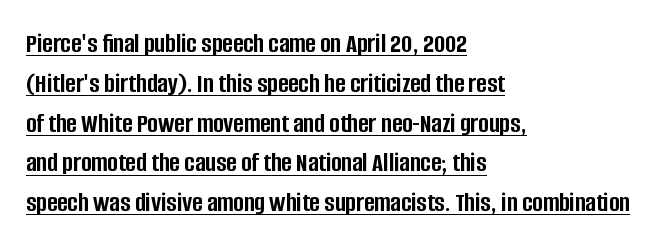
Q: Is the text bold? A: Yes.
Q: Is the text italic (slanted)? A: No, it is upright.
Q: Is the typeface a serif or a sans-serif typeface? A: Sans-serif.
Q: Is the text underlined? A: Yes.
Q: How is the paragraph aligned? A: Left-aligned.
Q: Is the spacing between letters normal or unusually wide? A: Normal.
Q: Is the spacing between lines tight, normal or loose? A: Normal.
Q: Width (condensed, normal, or wide)? A: Condensed.
Q: Stroke contrast? A: Low.
Q: x-height? A: Large.
Q: Monospaced? A: No.
